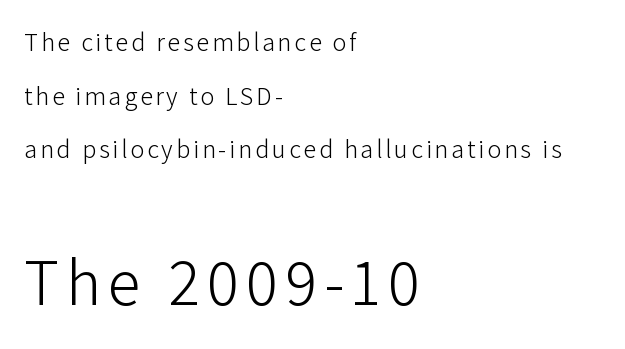
Type style note: lacks serifs. These lines are rendered in a variable-pitch font. Every character sits straight up, as roman type does. Weight: regular or lighter.
